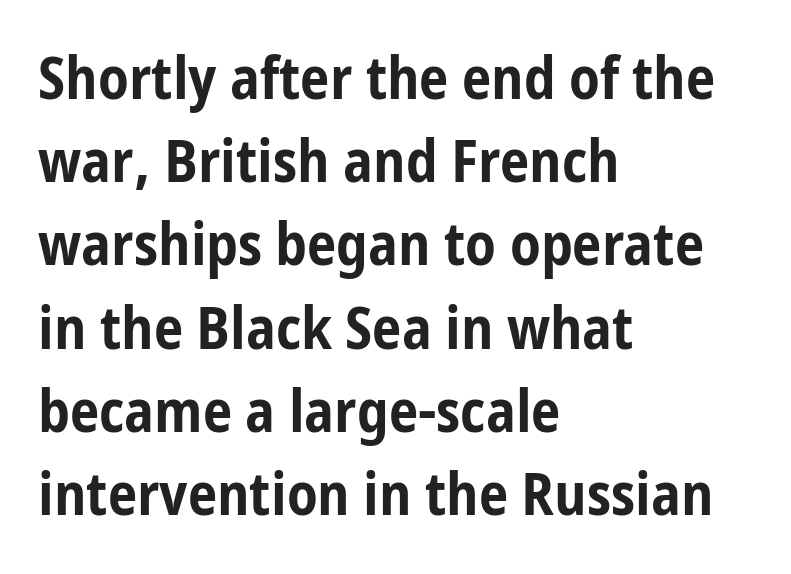
The image shows 59 px bold, condensed sans-serif type, upright; set left-aligned, normal line spacing (1.41x), normal letter spacing, not underlined; low stroke contrast and a medium x-height.
